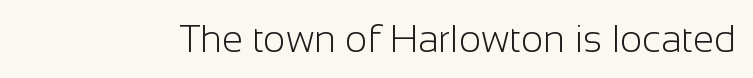
Q: Is the text bold? A: No.
Q: Is the text italic (slanted)? A: No, it is upright.
Q: Is the typeface a serif or a sans-serif typeface? A: Sans-serif.
Q: Is the text underlined? A: No.
Q: Is the spacing between letters normal or unusually wide? A: Normal.
Q: Width (condensed, normal, or wide)? A: Normal.
Q: Stroke contrast? A: Low.
Q: x-height? A: Medium.
Q: Monospaced? A: No.
